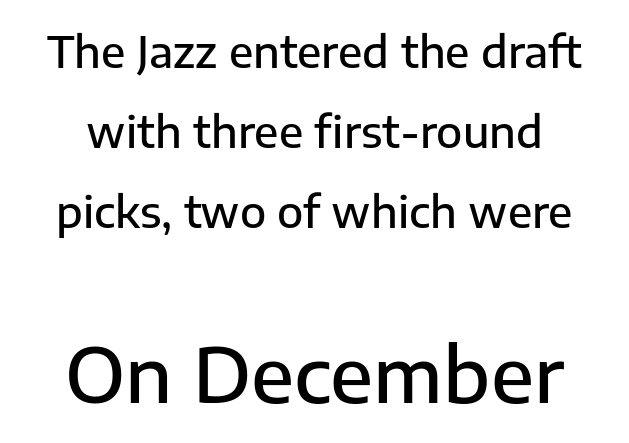
The image shows 76 px semibold sans-serif type, upright; set line spacing 1.86x, normal letter spacing, not underlined; the second (bottom) block is 1.77x larger; low stroke contrast and a medium x-height.
